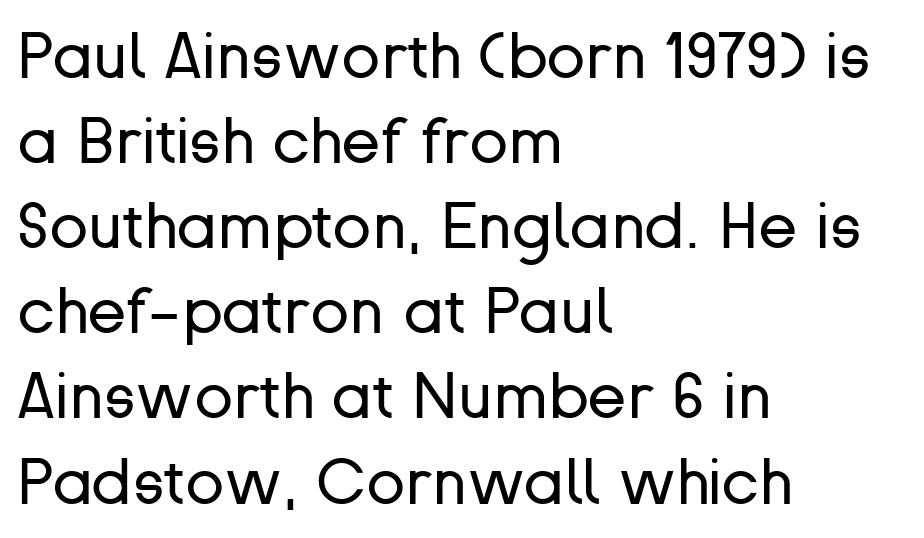
The image shows 64 px regular-weight sans-serif type, upright; set left-aligned, normal line spacing (1.33x), normal letter spacing, not underlined; low stroke contrast and a medium x-height.
